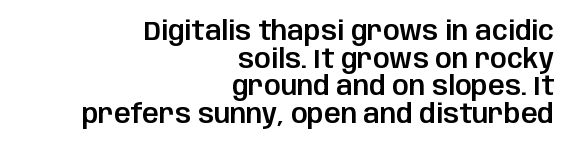
The image shows 26 px text type, upright; set right-aligned, tight line spacing (1.06x), normal letter spacing, not underlined.
